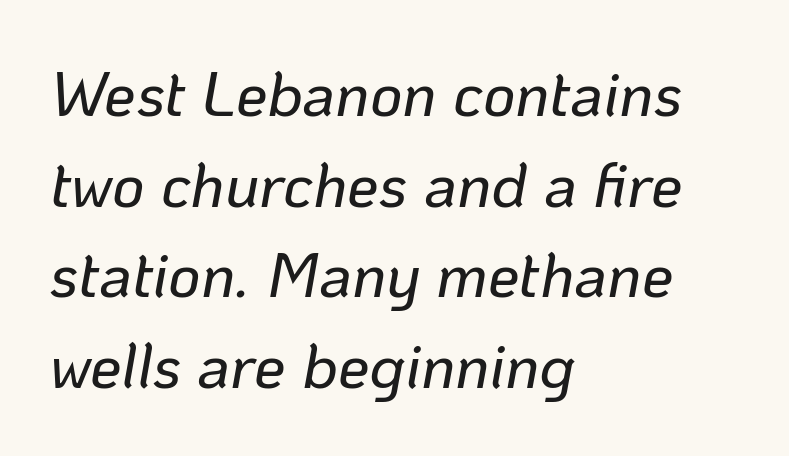
{"italic": "yes", "lean": "right", "slant_degrees": 10, "width": "normal", "stroke_contrast": "low", "x_height": "medium", "monospaced": "no", "underline": "no", "align": "left", "line_spacing": "normal", "line_spacing_ratio": 1.44, "letter_spacing": "normal", "letter_spacing_em": 0.0, "glyph_px": 63}
